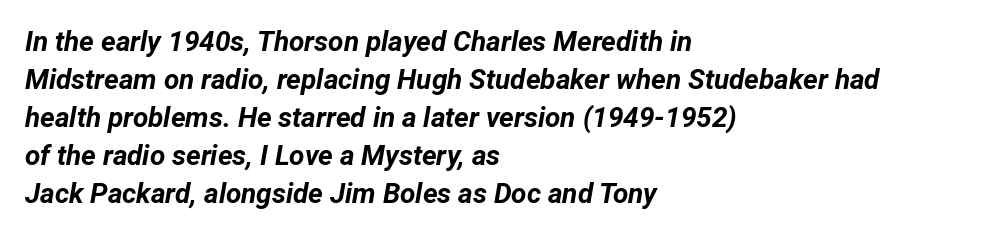
Q: Is the text bold? A: Yes.
Q: Is the text italic (slanted)? A: Yes, it leans right by about 12 degrees.
Q: Is the text underlined? A: No.
Q: How is the paragraph aligned? A: Left-aligned.
Q: Is the spacing between letters normal or unusually wide? A: Normal.
Q: Is the spacing between lines tight, normal or loose? A: Normal.
Q: Width (condensed, normal, or wide)? A: Normal.
Q: Stroke contrast? A: Low.
Q: x-height? A: Medium.
Q: Monospaced? A: No.
